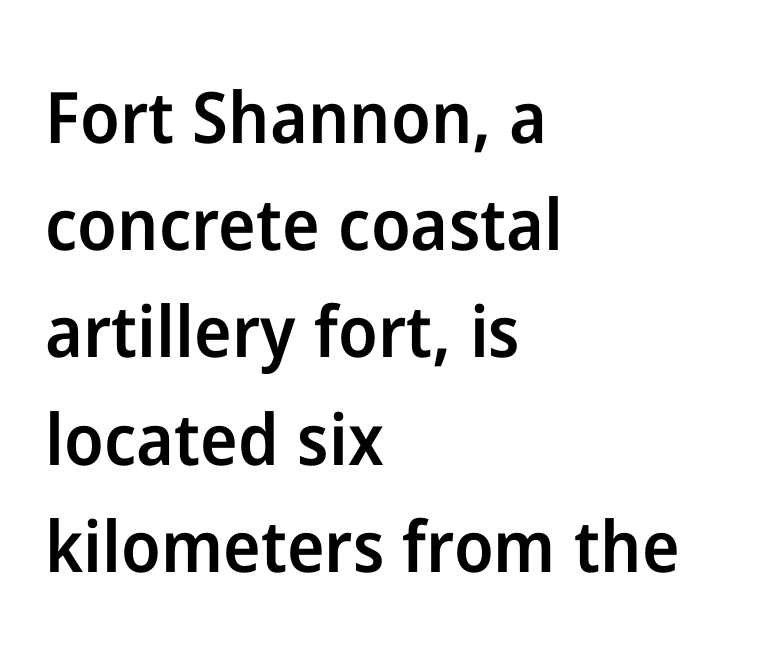
Q: Is the text bold? A: Semi-bold.
Q: Is the text italic (slanted)? A: No, it is upright.
Q: Is the typeface a serif or a sans-serif typeface? A: Sans-serif.
Q: Is the text underlined? A: No.
Q: How is the paragraph aligned? A: Left-aligned.
Q: Is the spacing between letters normal or unusually wide? A: Normal.
Q: Is the spacing between lines tight, normal or loose? A: Normal.
Q: Width (condensed, normal, or wide)? A: Normal.
Q: Stroke contrast? A: Low.
Q: x-height? A: Medium.
Q: Monospaced? A: No.
